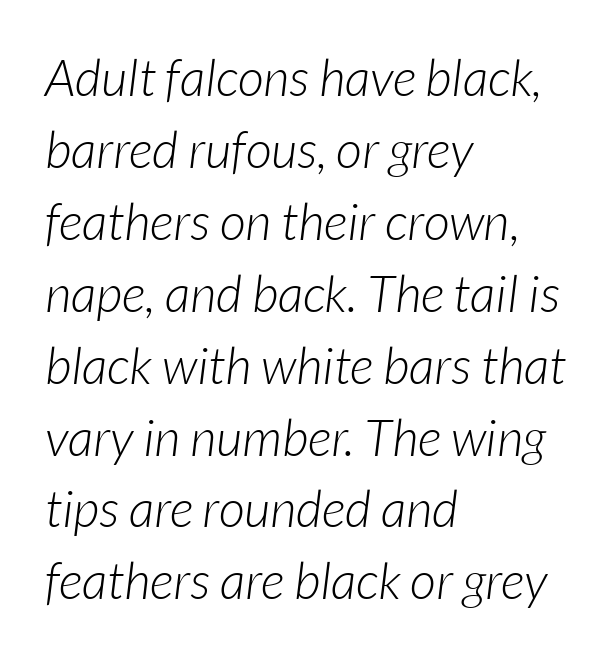
Weight: in the light-to-regular range. Summary of vertical rhythm: regular, with standard interline spacing. Is this a fixed-width face? No — the glyphs have proportional, varying widths. The lines in this sample share a left origin and differ only in where they stop. Only glyphs here, with clear space below each row. The line texture is even and compact thanks to regular tracking.
